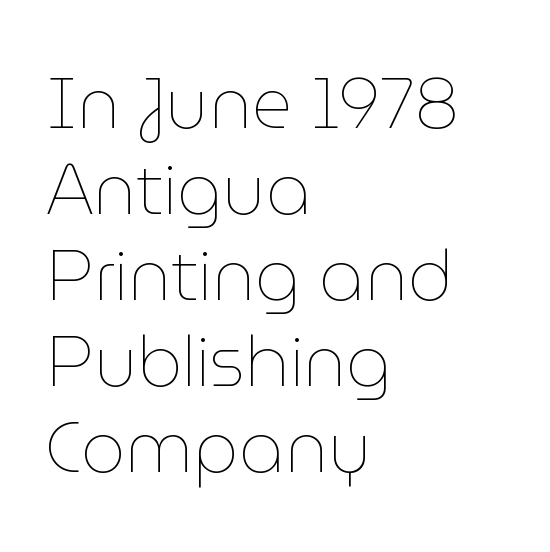
The image shows 70 px thin type, upright; set left-aligned, line spacing 1.23x, normal letter spacing, not underlined; low stroke contrast and a medium x-height.
